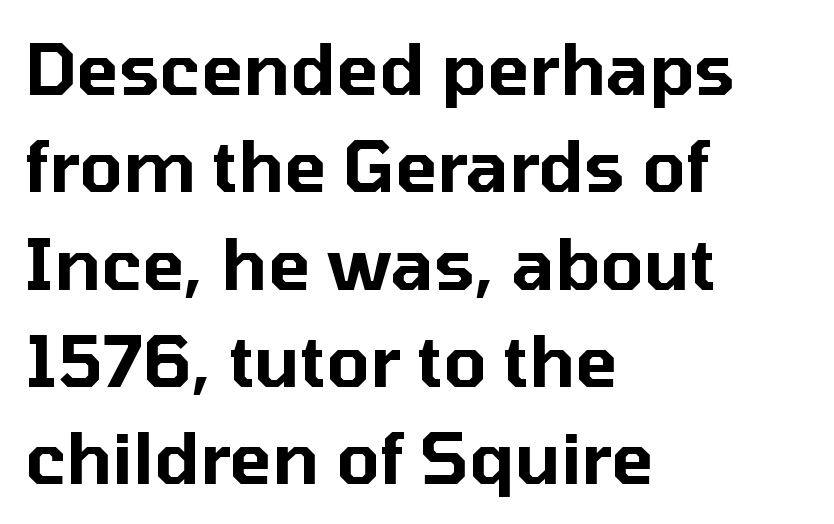
Q: Is the text italic (slanted)? A: No, it is upright.
Q: Is the typeface a serif or a sans-serif typeface? A: Sans-serif.
Q: Is the text underlined? A: No.
Q: How is the paragraph aligned? A: Left-aligned.
Q: Is the spacing between letters normal or unusually wide? A: Normal.
Q: Is the spacing between lines tight, normal or loose? A: Normal.
Q: Width (condensed, normal, or wide)? A: Normal.
Q: Stroke contrast? A: Low.
Q: x-height? A: Medium.
Q: Monospaced? A: No.
